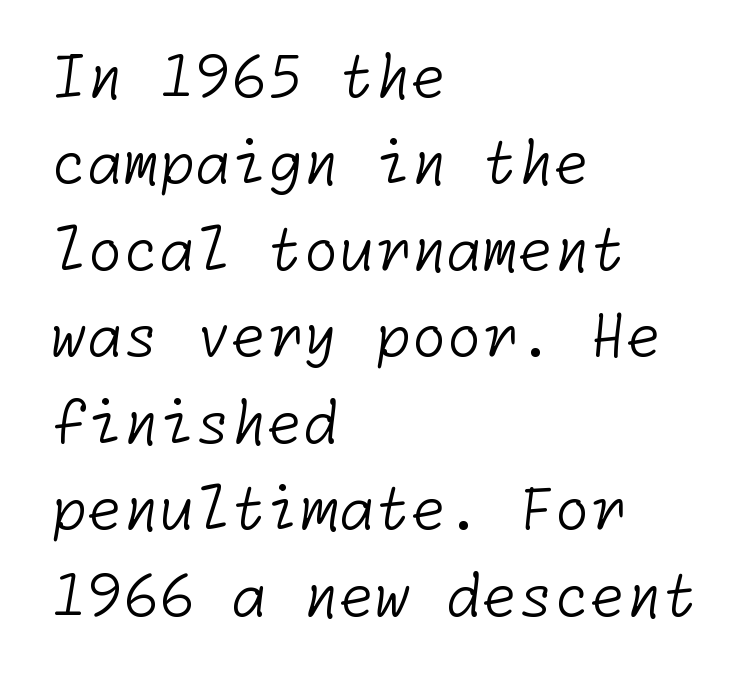
Q: Is the text bold? A: No.
Q: Is the typeface a serif or a sans-serif typeface? A: Sans-serif.
Q: Is the text underlined? A: No.
Q: How is the paragraph aligned? A: Left-aligned.
Q: Is the spacing between letters normal or unusually wide? A: Normal.
Q: Is the spacing between lines tight, normal or loose? A: Normal.
Q: Width (condensed, normal, or wide)? A: Normal.
Q: Stroke contrast? A: Low.
Q: x-height? A: Medium.
